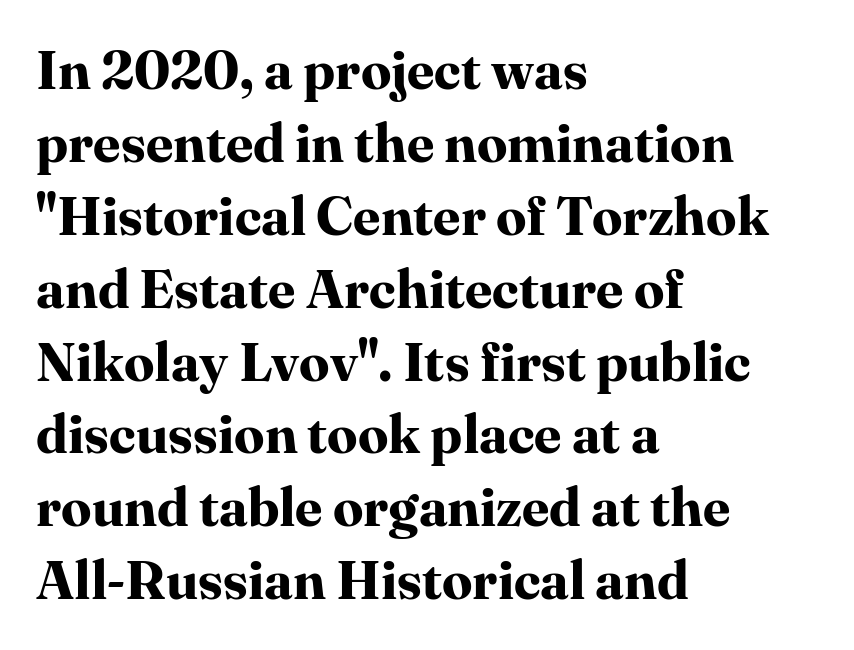
The rendering uses natural spacing where letterforms have individual widths. Beneath every word, the page is bare. The typography opts for an upright posture over an oblique one. What's the leading like? Ordinary, nothing unusual. This sample is left-justified, so line endings fall wherever the words run out.
